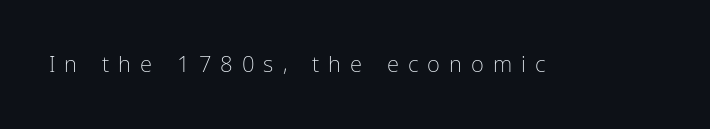
The image shows 22 px text type, upright; set unusually wide letter spacing (+0.41 em), not underlined.
